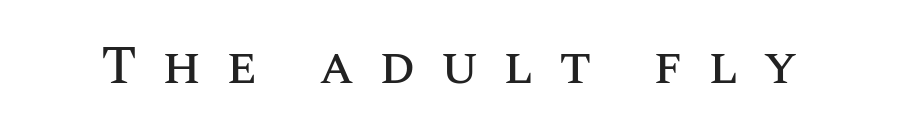
The image shows 53 px text type, upright; set unusually wide letter spacing (+0.46 em), not underlined; medium stroke contrast and a large x-height.
